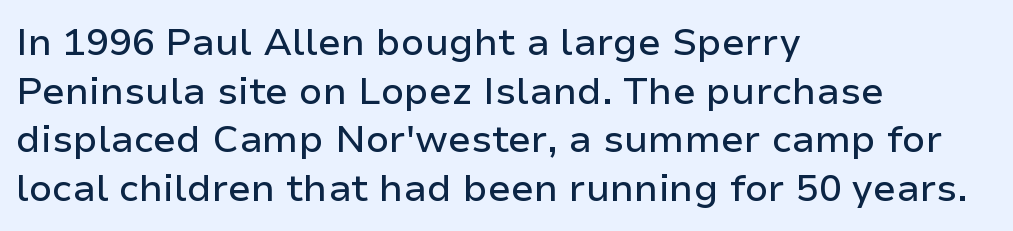
Q: Is the text italic (slanted)? A: No, it is upright.
Q: Is the typeface a serif or a sans-serif typeface? A: Sans-serif.
Q: Is the text underlined? A: No.
Q: How is the paragraph aligned? A: Left-aligned.
Q: Is the spacing between letters normal or unusually wide? A: Normal.
Q: Is the spacing between lines tight, normal or loose? A: Normal.
Q: Width (condensed, normal, or wide)? A: Normal.
Q: Stroke contrast? A: Low.
Q: x-height? A: Medium.
Q: Monospaced? A: No.
